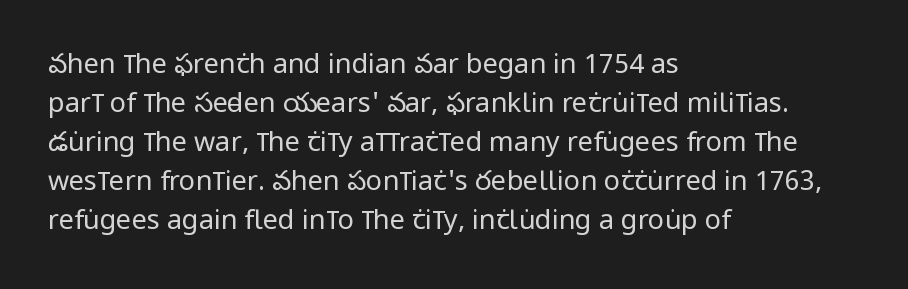
Q: Is the text bold? A: No.
Q: Is the text italic (slanted)? A: No, it is upright.
Q: Is the text underlined? A: No.
Q: How is the paragraph aligned? A: Left-aligned.
Q: Is the spacing between letters normal or unusually wide? A: Normal.
Q: Is the spacing between lines tight, normal or loose? A: Normal.
